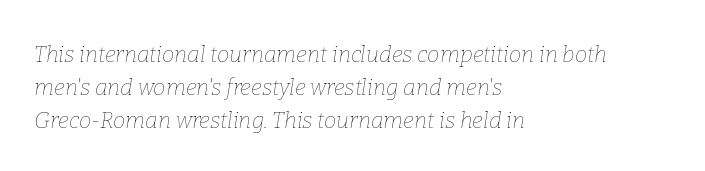
Q: Is the text bold? A: No.
Q: Is the text italic (slanted)? A: Yes, it leans right by about 9 degrees.
Q: Is the text underlined? A: No.
Q: How is the paragraph aligned? A: Left-aligned.
Q: Is the spacing between letters normal or unusually wide? A: Normal.
Q: Is the spacing between lines tight, normal or loose? A: Normal.
